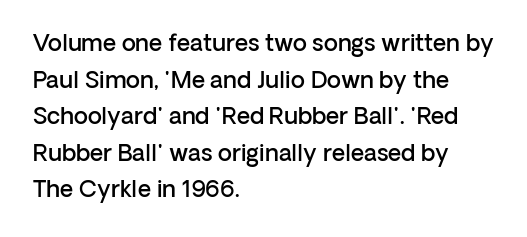
The type is set solid horizontally, with unmodified tracking. Visually the block forms a straight wall on the left and a jagged coastline on the right. Does the lettering tilt? It doesn't — this is upright. Baseline-to-baseline distance is the conventional proportion of letter height. Anything drawn beneath the words? Only blank space.
